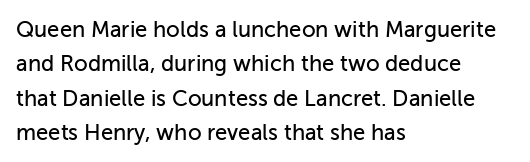
The image shows 22 px text type, upright; set left-aligned, normal line spacing (1.56x), normal letter spacing, not underlined.
